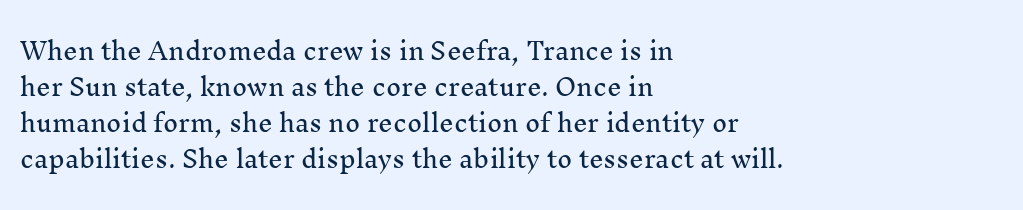
{"italic": "no", "underline": "no", "align": "left", "line_spacing": "normal", "line_spacing_ratio": 1.57, "letter_spacing": "normal", "letter_spacing_em": 0.0, "glyph_px": 23}
